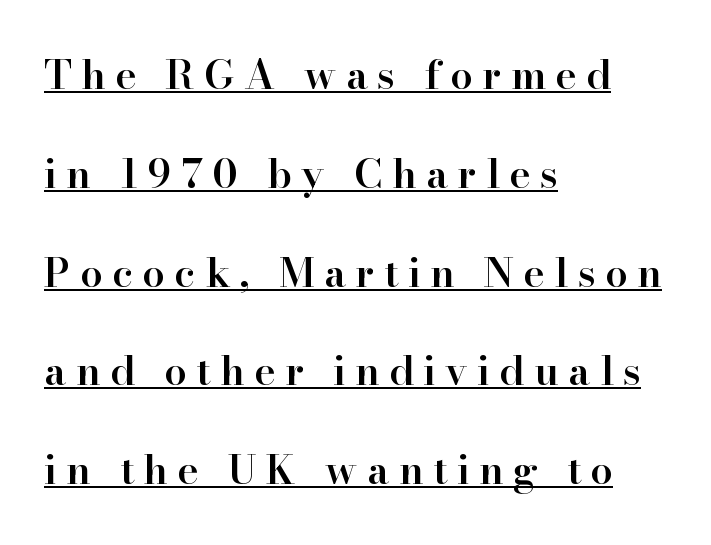
Notice the strokes are somewhat thickened but not fully heavy: this is a semibold. A roman cut, with each character standing at attention. Think of a printed novel: that variable character pitch is what you see here. Is this a sans? No — the strokes have serifs. This sample uses expanded letter spacing, leaving extra air between glyphs.
